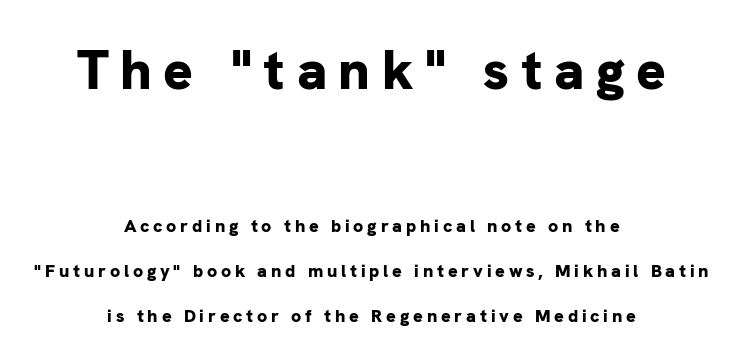
The image shows 55 px bold sans-serif type, upright; set centered, loose line spacing (2.48x), unusually wide letter spacing (+0.21 em), not underlined; the first (top) block is 3.06x larger; low stroke contrast and a medium x-height.
